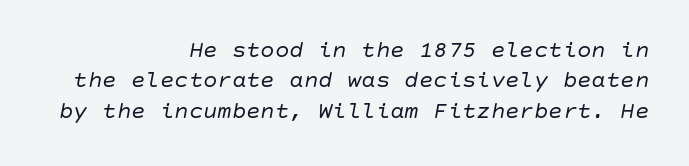
{"italic": "yes", "lean": "right", "slant_degrees": 10, "bold": "no", "underline": "no", "align": "right", "line_spacing": "normal", "line_spacing_ratio": 1.27, "letter_spacing": "normal", "letter_spacing_em": 0.0, "glyph_px": 24}
